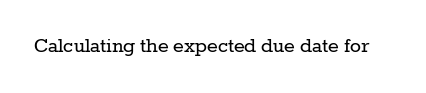
{"italic": "no", "bold": "no", "underline": "no", "letter_spacing": "normal", "letter_spacing_em": 0.0, "glyph_px": 23}
